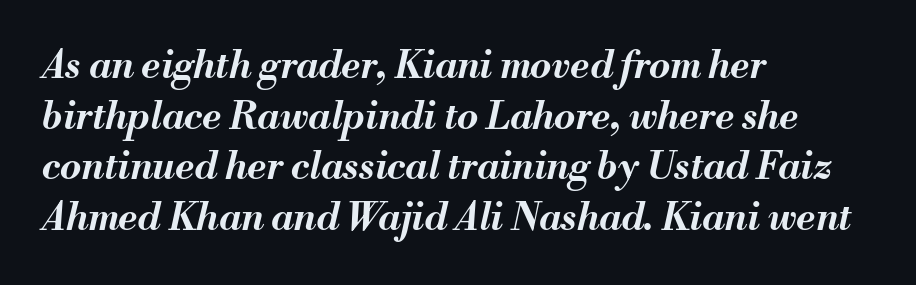
Has an underline been added? It has not. Spacing verdict: proportional, widths tailored to each character. Yep, that's italic — everything's leaning. In terms of letterspacing, this is plain default setting. Reading down the block, your eye returns to a fixed left position each line.
